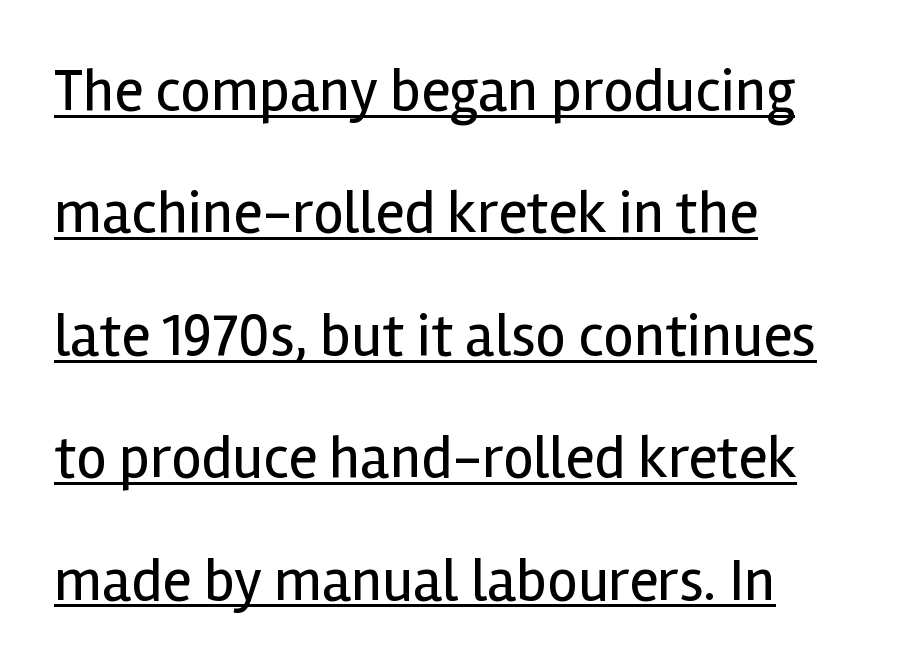
I'd call this a sans setting — the letters go barefoot. The rendering keeps characters at their native spacing. Here the designer chose a conventional face with non-uniform glyph widths. The passage shown is not bold in any degree. Vertical strokes here are truly vertical.
